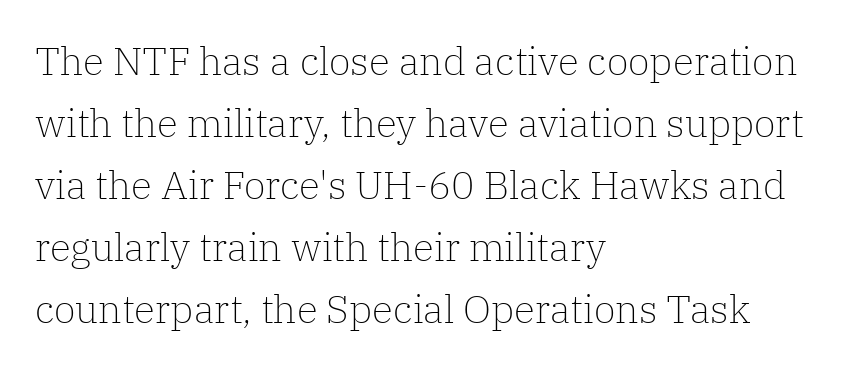
Q: Is the text bold? A: No.
Q: Is the text italic (slanted)? A: No, it is upright.
Q: Is the typeface a serif or a sans-serif typeface? A: Serif.
Q: Is the text underlined? A: No.
Q: How is the paragraph aligned? A: Left-aligned.
Q: Is the spacing between letters normal or unusually wide? A: Normal.
Q: Is the spacing between lines tight, normal or loose? A: Normal.
Q: Width (condensed, normal, or wide)? A: Normal.
Q: Stroke contrast? A: Low.
Q: x-height? A: Medium.
Q: Monospaced? A: No.
